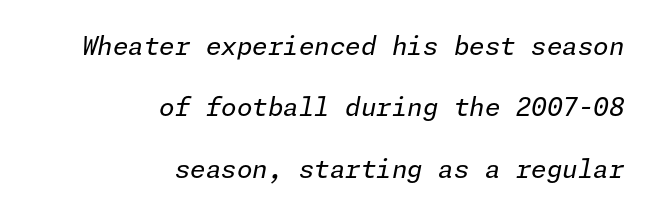
Line spacing here is loose. Emphasis-style slanted type is in use. These lines are set flush right with a ragged left edge. The foot of each line stays bare and open. Weight: not bold — regular or lighter.
